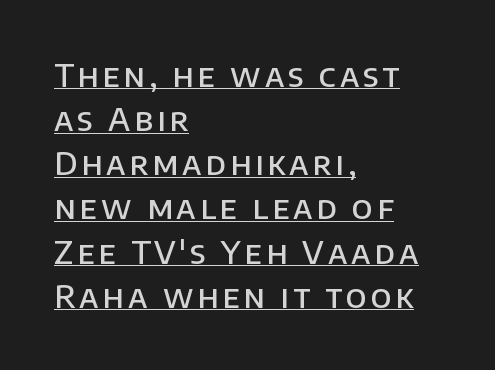
Rows of type keep a routine distance in the vertical direction. Is this a sans? Yes — the strokes have no serifs. Its strokes are somewhat broadened, the hallmark of semibold type. Notice how a bar underscores the lettering throughout. Italic: no, the glyphs are upright roman.
